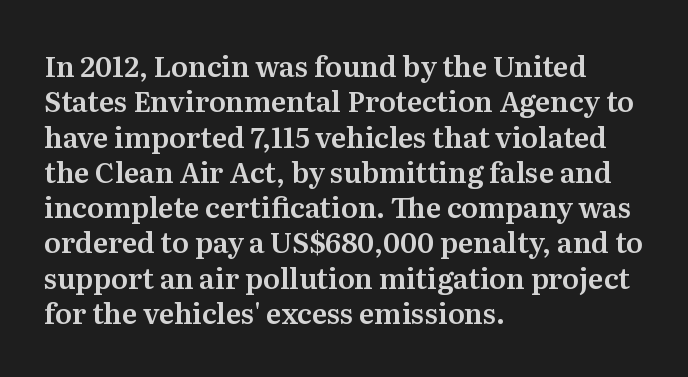
The image shows 28 px serif type, upright; set left-aligned, normal line spacing (1.26x), normal letter spacing, not underlined; medium stroke contrast and a medium x-height.
